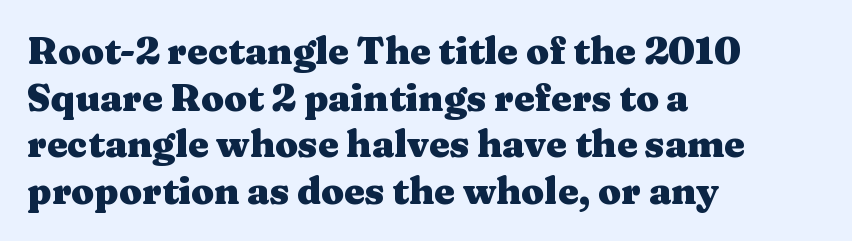
{"serif": "yes", "italic": "no", "bold": "yes", "weight": "heavy", "width": "wide", "stroke_contrast": "medium", "x_height": "medium", "monospaced": "no", "underline": "no", "align": "left", "line_spacing": "normal", "line_spacing_ratio": 1.26, "letter_spacing": "normal", "letter_spacing_em": 0.0, "glyph_px": 37}
